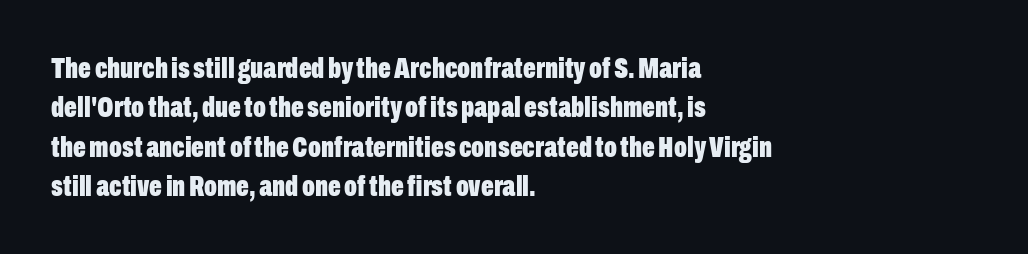
{"serif": "no", "italic": "no", "bold": "yes", "weight": "bold", "width": "condensed", "stroke_contrast": "low", "x_height": "medium", "monospaced": "no", "underline": "no", "align": "left", "line_spacing": "normal", "line_spacing_ratio": 1.31, "letter_spacing": "normal", "letter_spacing_em": 0.0, "glyph_px": 30}
